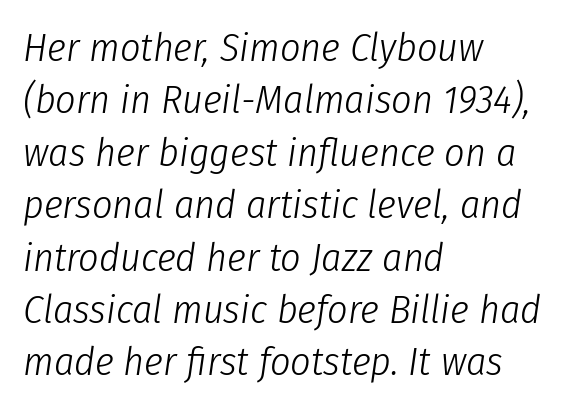
{"italic": "yes", "lean": "right", "slant_degrees": 8, "bold": "no", "weight": "light", "width": "condensed", "stroke_contrast": "low", "x_height": "medium", "monospaced": "no", "underline": "no", "align": "left", "line_spacing": "normal", "line_spacing_ratio": 1.31, "letter_spacing": "normal", "letter_spacing_em": 0.0, "glyph_px": 40}
